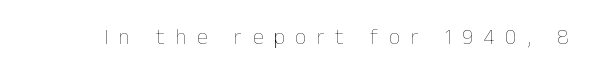
The image shows 22 px text type, upright; set unusually wide letter spacing (+0.48 em), not underlined.
